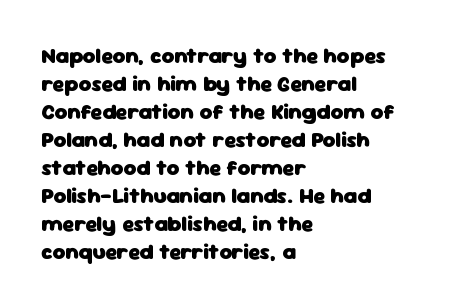
The image shows 22 px bold type, upright; set left-aligned, normal line spacing (1.27x), normal letter spacing, not underlined.
